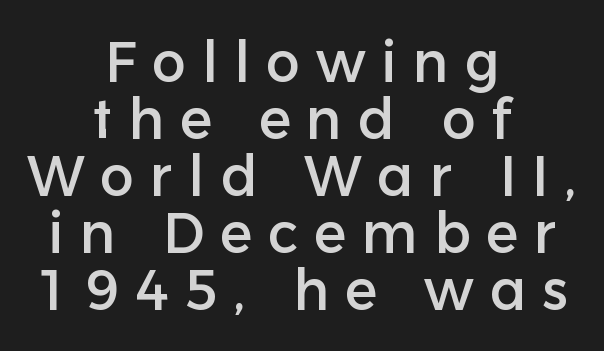
Looks like regular typesetting: each glyph gets only the width it needs. Ascenders rise straight up at ninety degrees. Neither beginnings nor endings align; midpoints do. A typesetter would label this face a sans.
